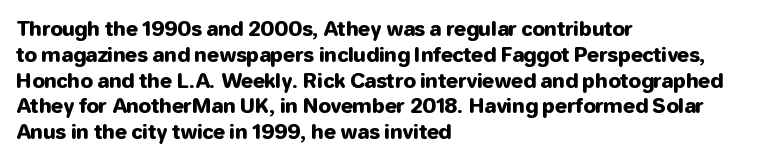
{"italic": "no", "underline": "no", "align": "left", "line_spacing": "normal", "line_spacing_ratio": 1.29, "letter_spacing": "normal", "letter_spacing_em": 0.0, "glyph_px": 20}
